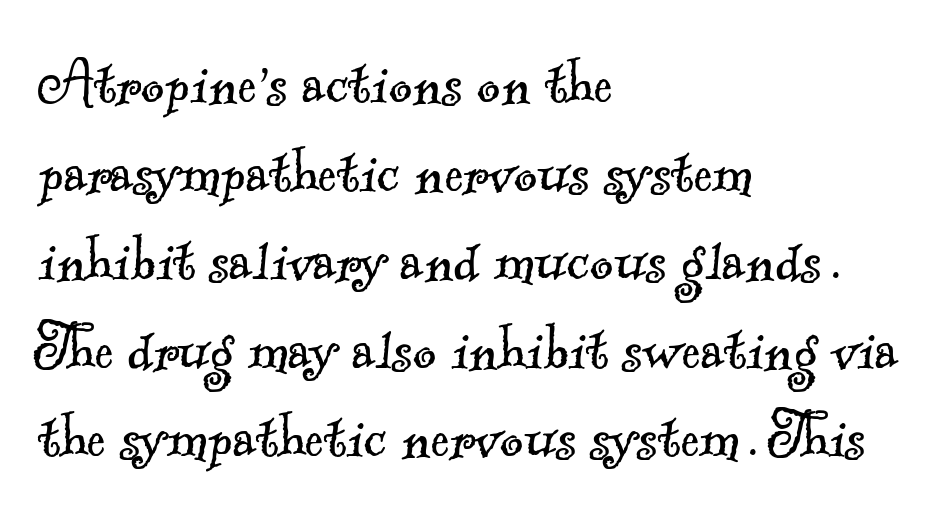
The image shows 72 px light serif type; set left-aligned, line spacing 1.23x, normal letter spacing, not underlined; a small x-height.
